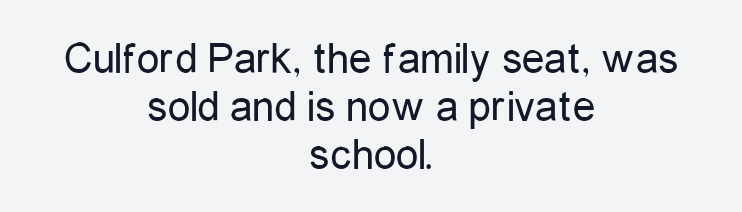
The font family rendered here belongs to the sans-serif group. Inter-character spacing is left at the font's built-in metrics. Posture: upright roman. These lines huddle together more closely than default settings would place them. The setting favours the middle, as headings and verse often do.
